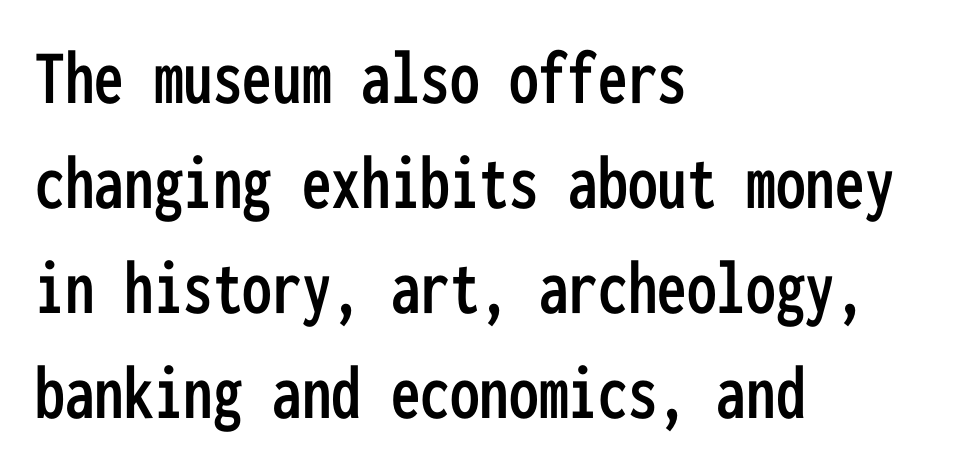
The image shows 79 px condensed sans-serif type, upright, monospaced; set left-aligned, normal line spacing (1.33x), normal letter spacing, not underlined; low stroke contrast and a medium x-height.
